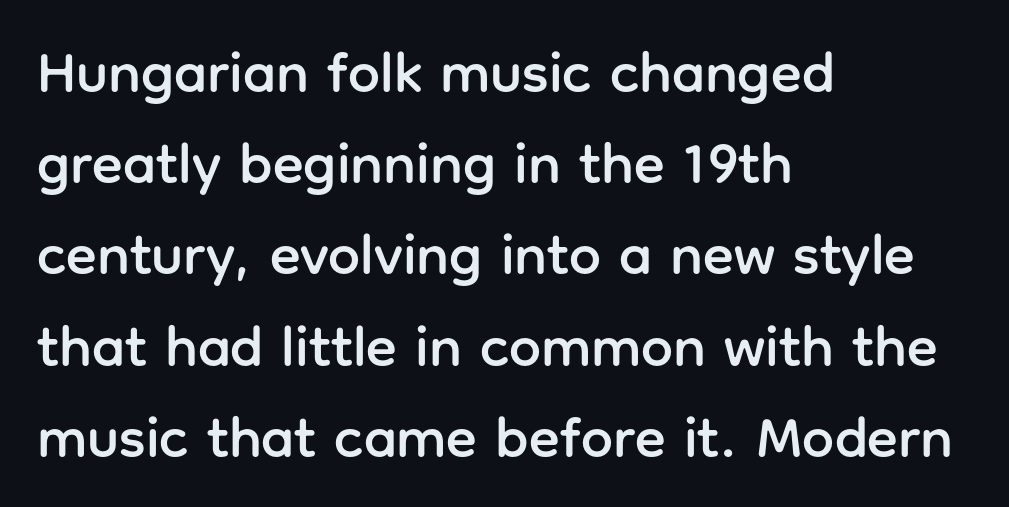
Q: Is the text italic (slanted)? A: No, it is upright.
Q: Is the typeface a serif or a sans-serif typeface? A: Sans-serif.
Q: Is the text underlined? A: No.
Q: How is the paragraph aligned? A: Left-aligned.
Q: Is the spacing between letters normal or unusually wide? A: Normal.
Q: Is the spacing between lines tight, normal or loose? A: Normal.
Q: Width (condensed, normal, or wide)? A: Normal.
Q: Stroke contrast? A: Low.
Q: x-height? A: Medium.
Q: Monospaced? A: No.
